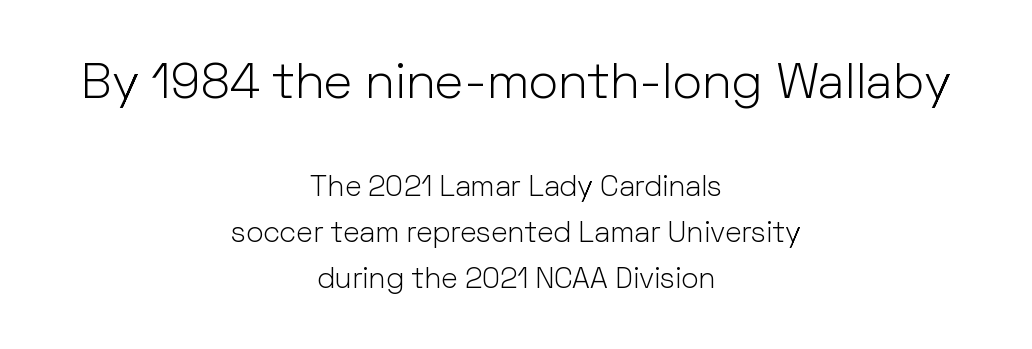
Q: Is the text bold? A: No.
Q: Is the text italic (slanted)? A: No, it is upright.
Q: Is the typeface a serif or a sans-serif typeface? A: Sans-serif.
Q: Is the text underlined? A: No.
Q: How is the paragraph aligned? A: Centered.
Q: Is the spacing between letters normal or unusually wide? A: Normal.
Q: Is the spacing between lines tight, normal or loose? A: Normal.
Q: Which block of text is set in a larger size, the first (top) or the second (bottom)? A: The first (top) one.
Q: Width (condensed, normal, or wide)? A: Normal.
Q: Stroke contrast? A: Low.
Q: x-height? A: Medium.
Q: Monospaced? A: No.
